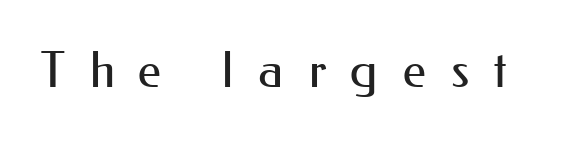
Q: Is the text bold? A: No.
Q: Is the text italic (slanted)? A: No, it is upright.
Q: Is the typeface a serif or a sans-serif typeface? A: Sans-serif.
Q: Is the text underlined? A: No.
Q: Is the spacing between letters normal or unusually wide? A: Unusually wide.
Q: Width (condensed, normal, or wide)? A: Normal.
Q: Stroke contrast? A: Medium.
Q: x-height? A: Small.
Q: Monospaced? A: No.
